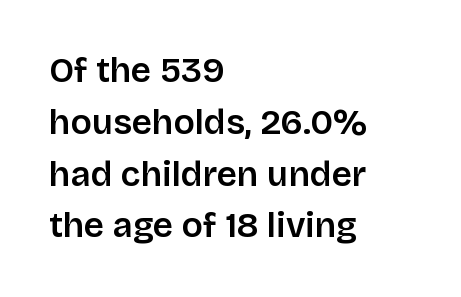
A somewhat darkened texture: the type is semibold rather than bold. Letterform terminals end flat and unadorned throughout the passage. Notice how the stems are strictly vertical — no italics here. Evenly set lines give the paragraph a standard silhouette.
